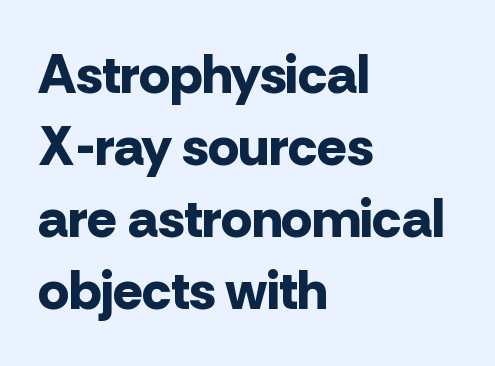
The image shows 55 px bold sans-serif type, upright; set left-aligned, normal line spacing (1.31x), normal letter spacing, not underlined; low stroke contrast and a medium x-height.
